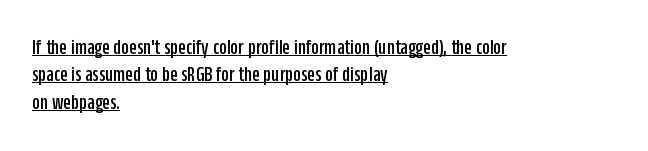
Q: Is the text italic (slanted)? A: No, it is upright.
Q: Is the text underlined? A: Yes.
Q: How is the paragraph aligned? A: Left-aligned.
Q: Is the spacing between letters normal or unusually wide? A: Normal.
